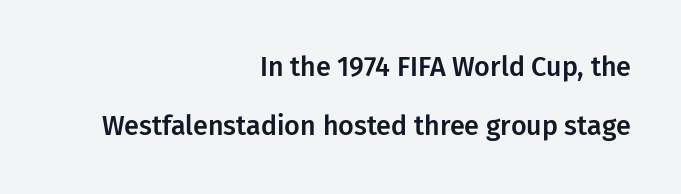
The image shows 27 px text type, upright; set right-aligned, loose line spacing (2.2x), normal letter spacing, not underlined.
